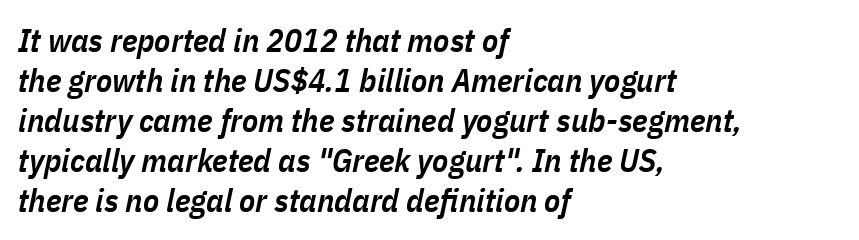
The image shows 33 px semibold, condensed type, italic (leaning right); set left-aligned, line spacing 1.21x, normal letter spacing, not underlined; low stroke contrast and a medium x-height.
